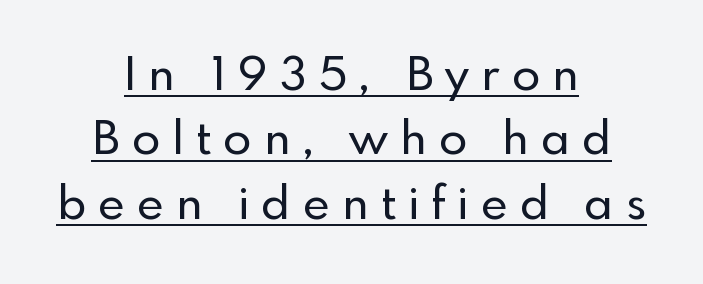
Q: Is the text italic (slanted)? A: No, it is upright.
Q: Is the typeface a serif or a sans-serif typeface? A: Sans-serif.
Q: Is the text underlined? A: Yes.
Q: How is the paragraph aligned? A: Centered.
Q: Is the spacing between letters normal or unusually wide? A: Unusually wide.
Q: Is the spacing between lines tight, normal or loose? A: Normal.
Q: Width (condensed, normal, or wide)? A: Normal.
Q: x-height? A: Small.
Q: Monospaced? A: No.
